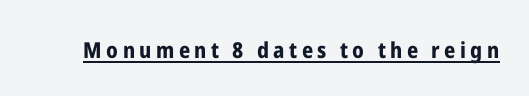
The image shows 22 px bold type, upright; set unusually wide letter spacing (+0.2 em), underlined.
